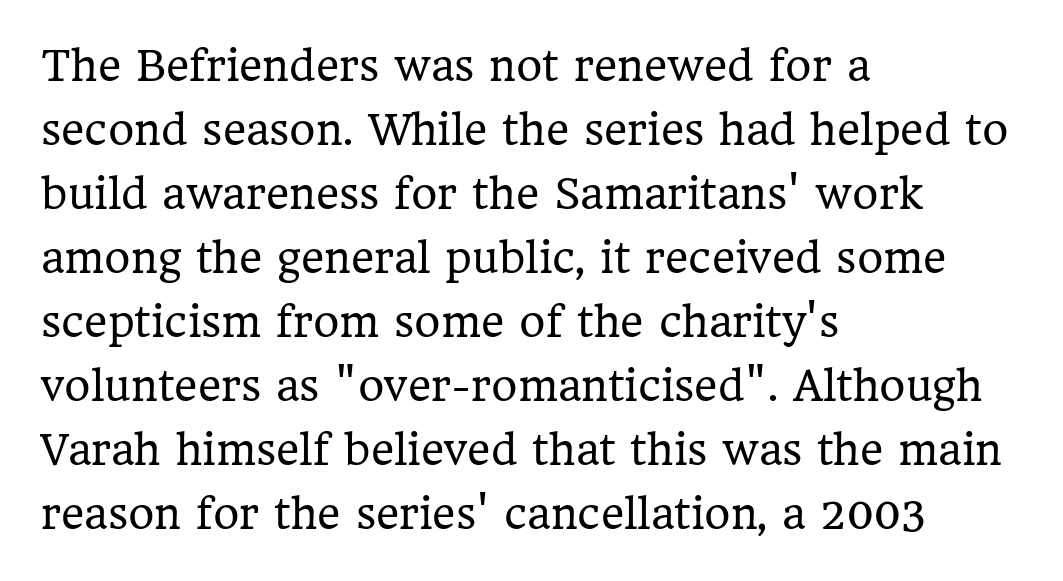
The image shows 40 px regular-weight serif type, upright; set left-aligned, normal line spacing (1.6x), normal letter spacing, not underlined; low stroke contrast and a medium x-height.
